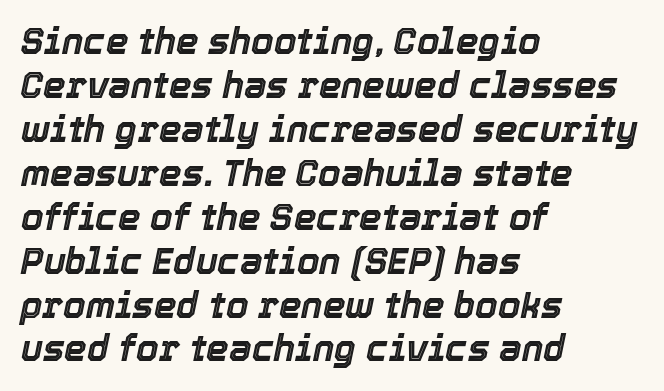
The image shows 36 px text type, italic (leaning right); set left-aligned, line spacing 1.22x, normal letter spacing, not underlined; a medium x-height.
